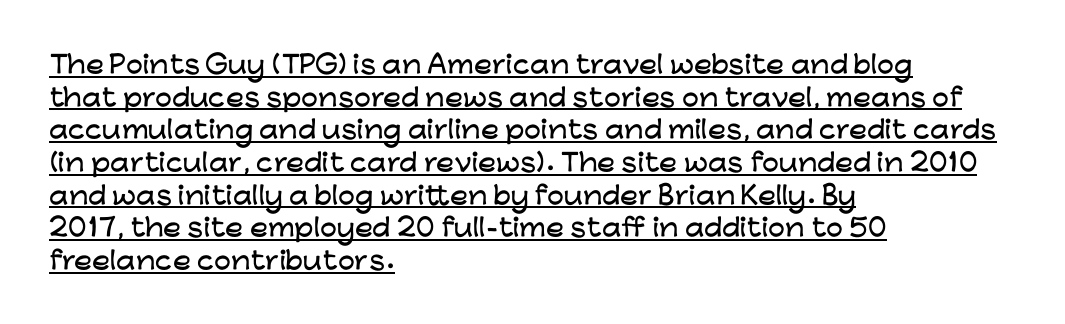
Q: Is the text italic (slanted)? A: No, it is upright.
Q: Is the text underlined? A: Yes.
Q: How is the paragraph aligned? A: Left-aligned.
Q: Is the spacing between letters normal or unusually wide? A: Normal.
Q: Is the spacing between lines tight, normal or loose? A: Normal.
